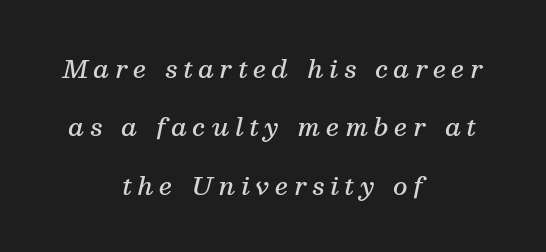
{"italic": "yes", "lean": "right", "slant_degrees": 13, "bold": "semi", "underline": "no", "align": "center", "line_spacing": "loose", "line_spacing_ratio": 2.34, "letter_spacing": "wide", "letter_spacing_em": 0.23, "glyph_px": 25}
